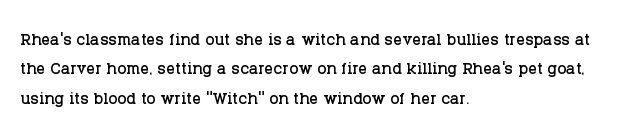
Reading down the block, your eye returns to a fixed left position each line. The type sits square on the baseline with zero lean. The space directly below the letters is spotless. Notice how descenders clear the ascenders below comfortably — that's standard leading. Each word holds together tightly as a unit, with standard inter-letter gaps.
